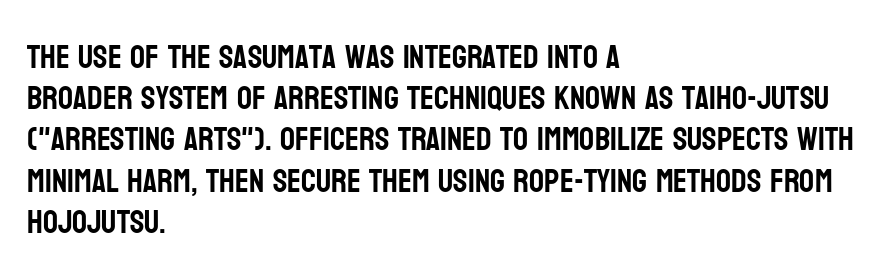
The letters stand straight up with perfectly vertical stems. Caption: standard tracking, unaltered. Unlike a traditional serif, this face leaves its strokes unadorned. Summary of vertical rhythm: regular, with standard interline spacing.
